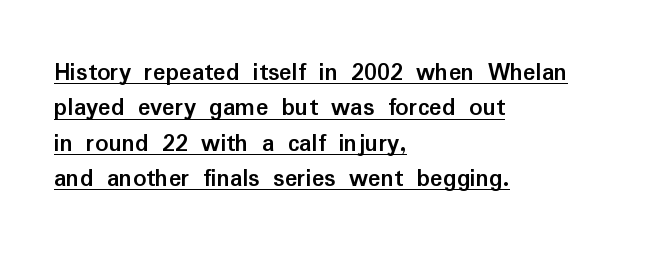
The image shows 26 px bold type, upright; set left-aligned, normal line spacing (1.36x), normal letter spacing, underlined.
